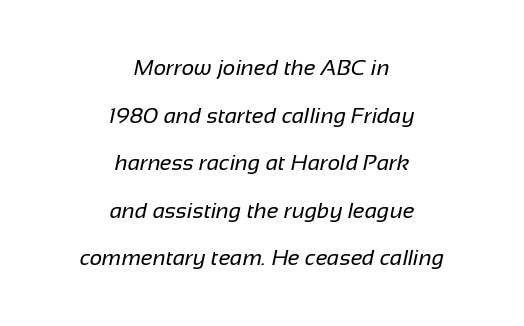
Q: Is the text bold? A: No.
Q: Is the text underlined? A: No.
Q: How is the paragraph aligned? A: Centered.
Q: Is the spacing between letters normal or unusually wide? A: Normal.
Q: Is the spacing between lines tight, normal or loose? A: Loose.
